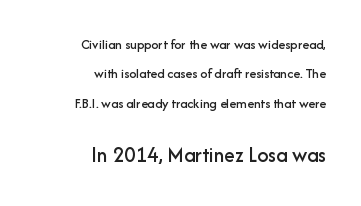
Q: Is the text italic (slanted)? A: No, it is upright.
Q: Is the text underlined? A: No.
Q: How is the paragraph aligned? A: Right-aligned.
Q: Is the spacing between letters normal or unusually wide? A: Normal.
Q: Is the spacing between lines tight, normal or loose? A: Loose.
Q: Which block of text is set in a larger size, the first (top) or the second (bottom)? A: The second (bottom) one.
